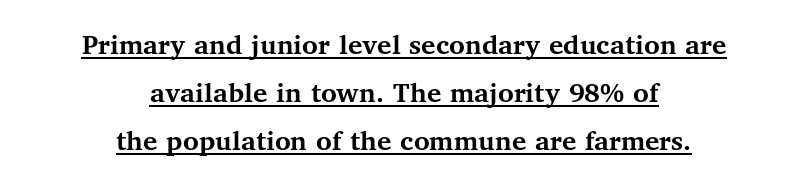
The image shows 30 px semibold serif type, upright; set centered, normal line spacing (1.6x), normal letter spacing, underlined; medium stroke contrast and a medium x-height.
